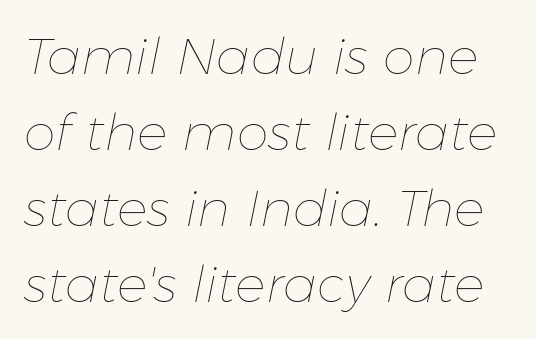
Q: Is the text bold? A: No.
Q: Is the text italic (slanted)? A: Yes, it leans right by about 11 degrees.
Q: Is the text underlined? A: No.
Q: Is the spacing between letters normal or unusually wide? A: Normal.
Q: Is the spacing between lines tight, normal or loose? A: Normal.
Q: Width (condensed, normal, or wide)? A: Normal.
Q: Stroke contrast? A: Low.
Q: x-height? A: Medium.
Q: Monospaced? A: No.
